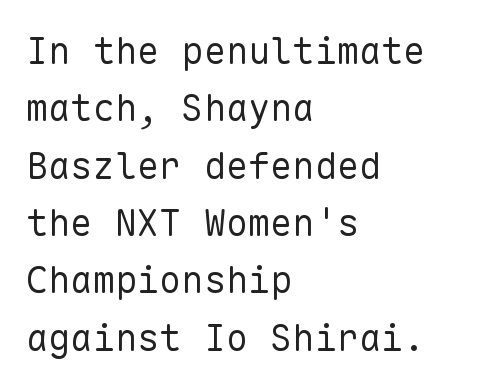
The image shows 37 px regular-weight sans-serif type, upright, monospaced; set left-aligned, normal line spacing (1.55x), normal letter spacing, not underlined; low stroke contrast and a medium x-height.
